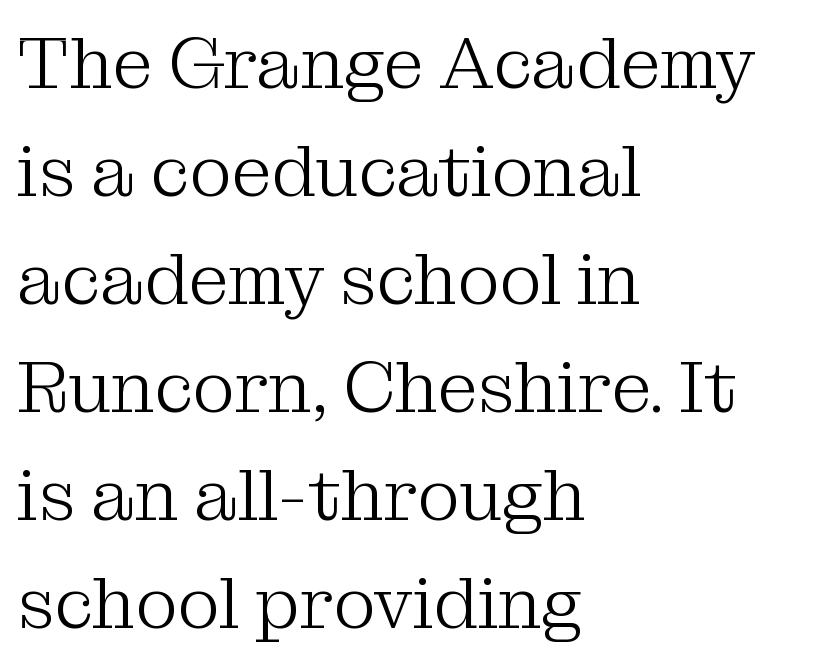
The image shows 72 px light serif type, upright; set left-aligned, normal line spacing (1.5x), normal letter spacing, not underlined; medium stroke contrast and a medium x-height.
